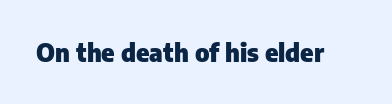
{"italic": "no", "bold": "yes", "underline": "no", "letter_spacing": "normal", "letter_spacing_em": 0.0, "glyph_px": 25}
